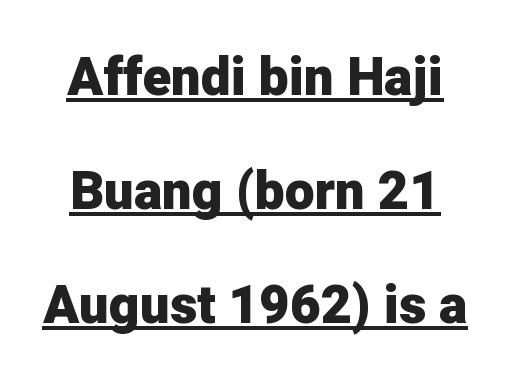
The image shows 53 px heavy sans-serif type, upright; set loose line spacing (2.15x), normal letter spacing, underlined; low stroke contrast and a medium x-height.
